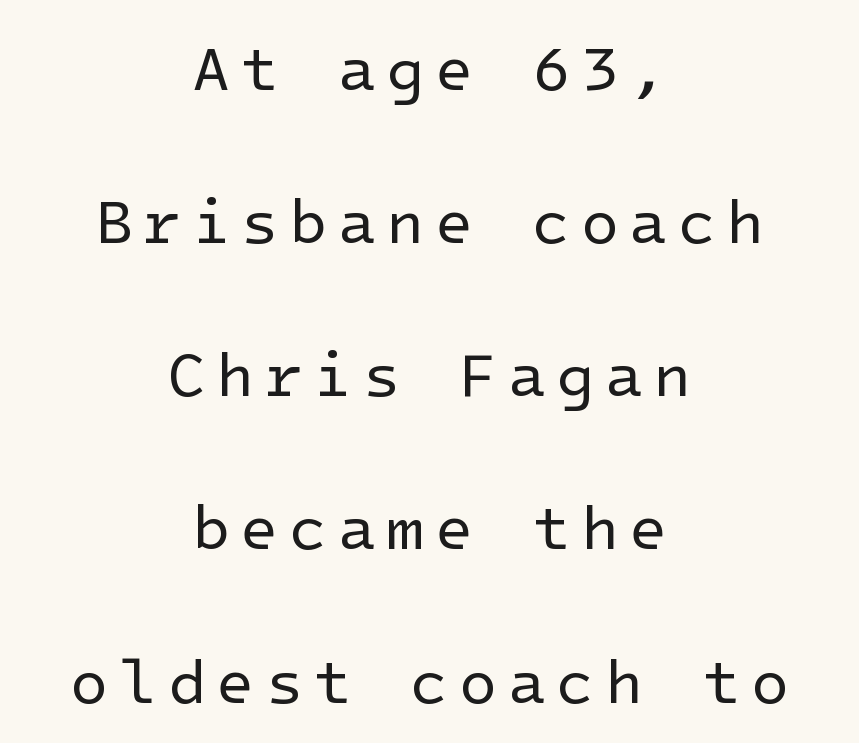
The image shows 62 px regular-weight sans-serif type, upright; set centered, loose line spacing (2.47x), not underlined; low stroke contrast and a medium x-height.
